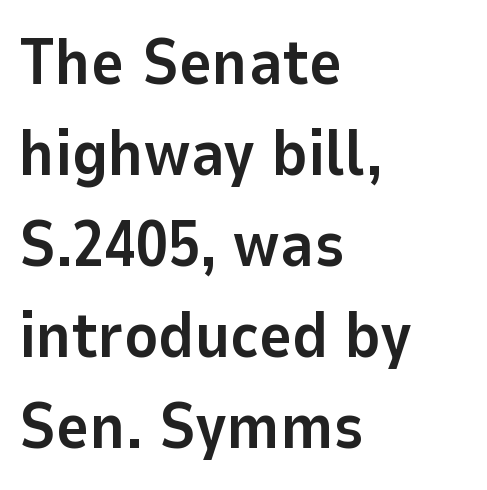
Honestly, there is no underline to notice here at all. The typesetting leans heavy: a genuine bold. Observe the absence of serifs on each vertical stroke in this sample. Words appear dense and cohesive because spacing is normal. Character widths vary here, with narrow letters taking less room than wide ones.
